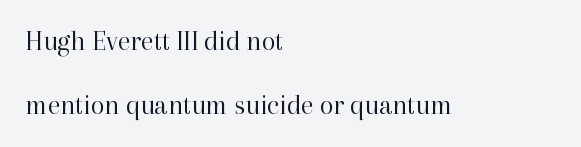
The image shows 28 px regular-weight serif type, upright; set left-aligned, loose line spacing (2.29x), normal letter spacing, not underlined; high stroke contrast and a medium x-height.
